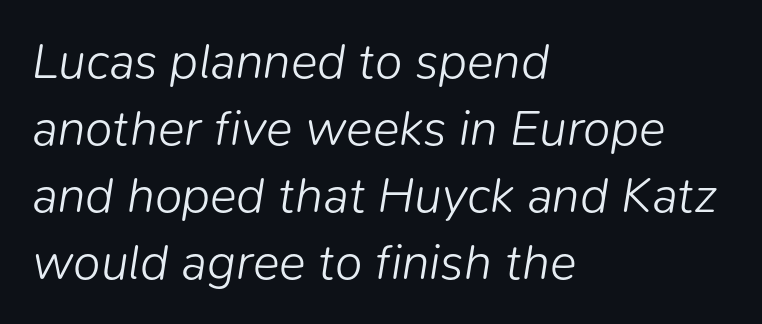
The image shows 50 px light type, italic (leaning right); set left-aligned, normal line spacing (1.34x), normal letter spacing, not underlined; low stroke contrast and a medium x-height.
